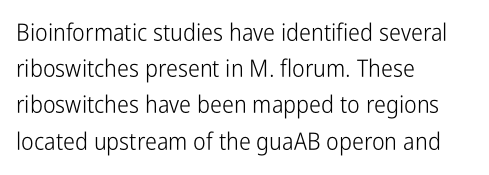
{"italic": "no", "bold": "no", "underline": "no", "align": "left", "line_spacing": "normal", "line_spacing_ratio": 1.51, "letter_spacing": "normal", "letter_spacing_em": 0.0, "glyph_px": 24}
